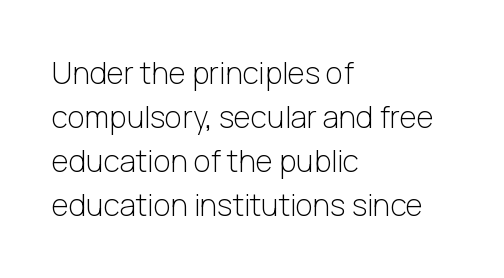
Unmarked baselines from the first word to the last. Quick note: interline space is typical. Vertical stems look standard width or narrower in stroke. Students, note that the glyphs here touch the page at normal intervals. Every row of glyphs begins at an identical x-position on the left. The characters display no serif detailing; their extremities are plain.
